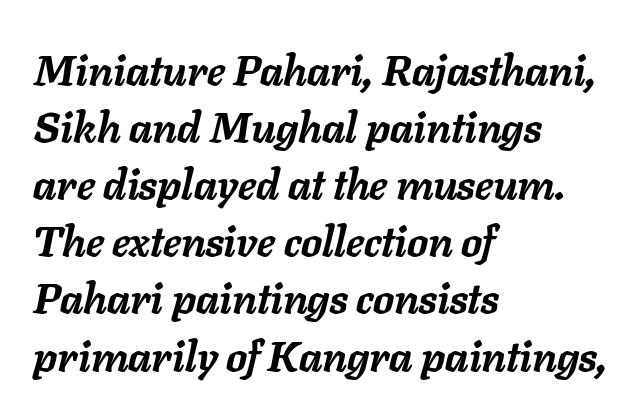
{"italic": "yes", "lean": "right", "slant_degrees": 11, "bold": "yes", "weight": "semibold", "width": "normal", "stroke_contrast": "low", "x_height": "medium", "monospaced": "no", "underline": "no", "align": "left", "line_spacing": "normal", "line_spacing_ratio": 1.36, "letter_spacing": "normal", "letter_spacing_em": 0.0, "glyph_px": 42}
